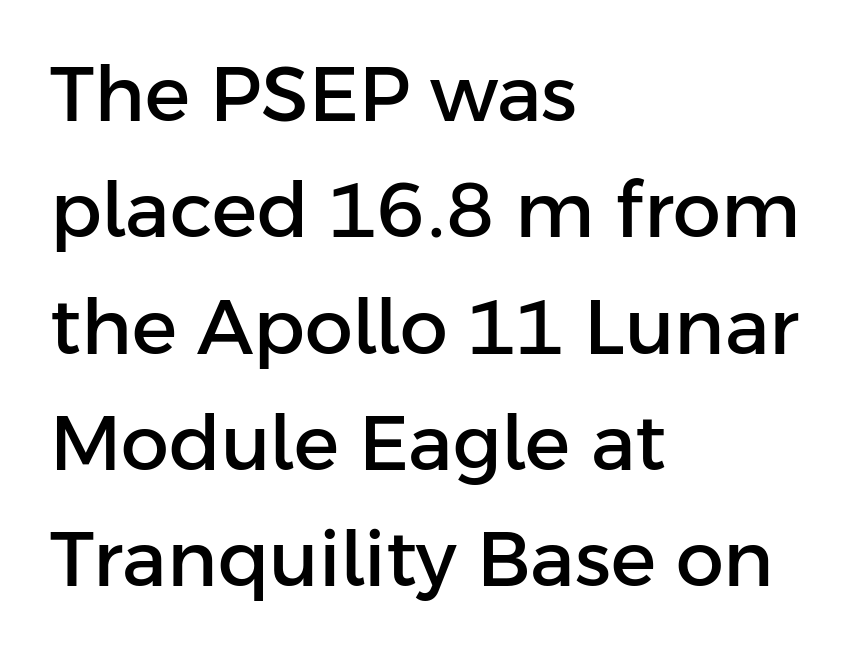
Q: Is the text italic (slanted)? A: No, it is upright.
Q: Is the typeface a serif or a sans-serif typeface? A: Sans-serif.
Q: Is the text underlined? A: No.
Q: How is the paragraph aligned? A: Left-aligned.
Q: Is the spacing between letters normal or unusually wide? A: Normal.
Q: Is the spacing between lines tight, normal or loose? A: Normal.
Q: Width (condensed, normal, or wide)? A: Normal.
Q: Stroke contrast? A: Low.
Q: x-height? A: Medium.
Q: Monospaced? A: No.
